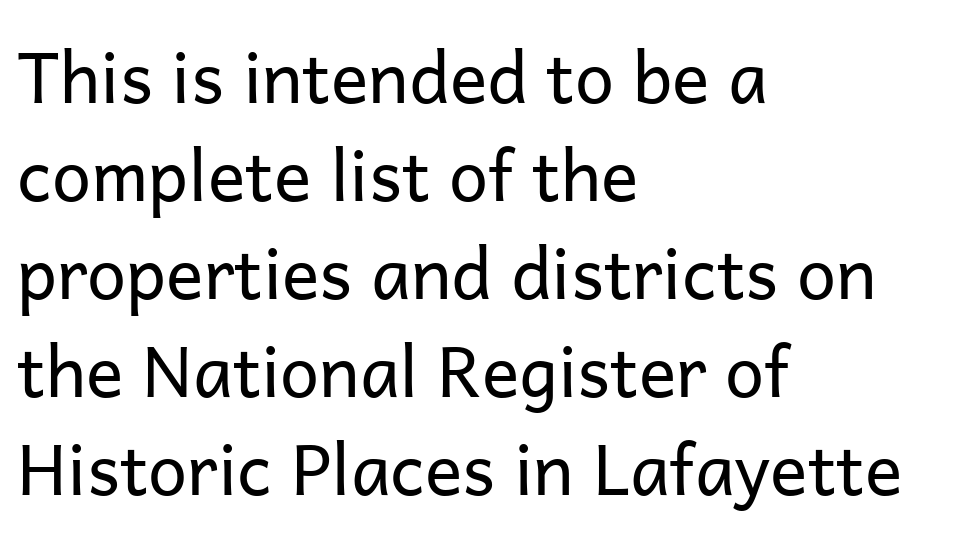
{"serif": "no", "italic": "no", "bold": "no", "weight": "regular", "width": "normal", "stroke_contrast": "low", "x_height": "medium", "monospaced": "no", "underline": "no", "align": "left", "line_spacing": "normal", "line_spacing_ratio": 1.4, "letter_spacing": "normal", "letter_spacing_em": 0.0, "glyph_px": 70}
